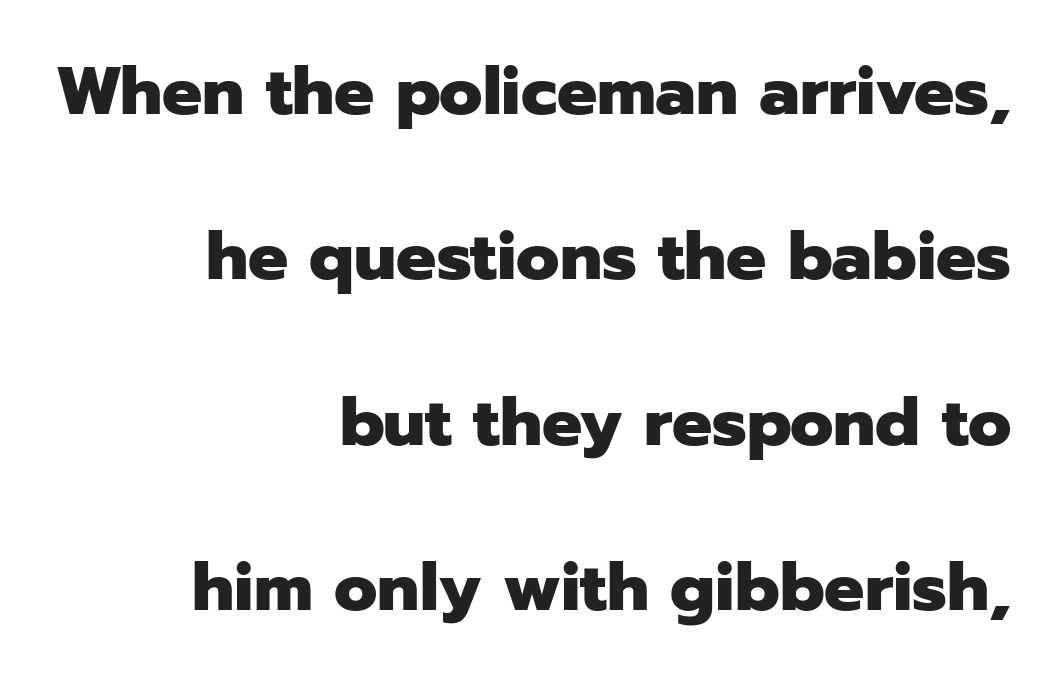
{"serif": "no", "italic": "no", "bold": "yes", "weight": "heavy", "width": "normal", "stroke_contrast": "low", "x_height": "medium", "monospaced": "no", "underline": "no", "align": "right", "line_spacing": "loose", "line_spacing_ratio": 2.47, "letter_spacing": "normal", "letter_spacing_em": 0.0, "glyph_px": 67}
